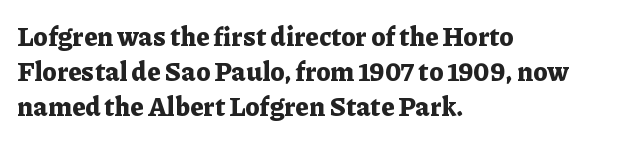
The image shows 26 px bold type, upright; set left-aligned, normal line spacing (1.35x), normal letter spacing, not underlined.
